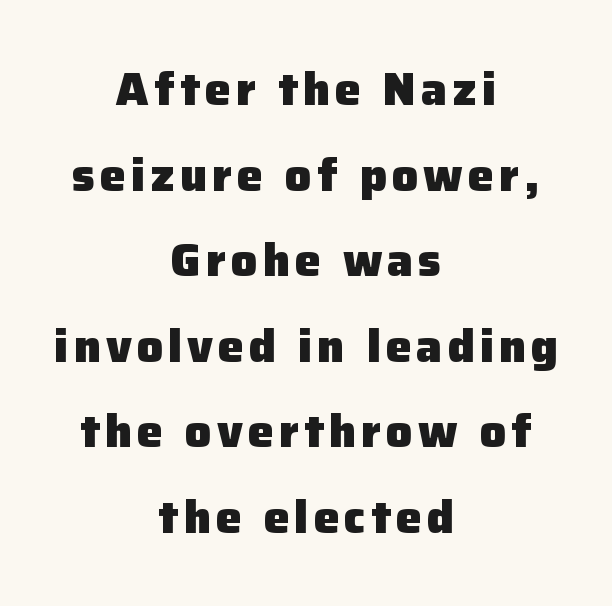
{"serif": "no", "italic": "no", "bold": "yes", "weight": "heavy", "width": "normal", "stroke_contrast": "low", "x_height": "medium", "monospaced": "no", "underline": "no", "align": "center", "line_spacing_ratio": 1.86, "glyph_px": 46}
